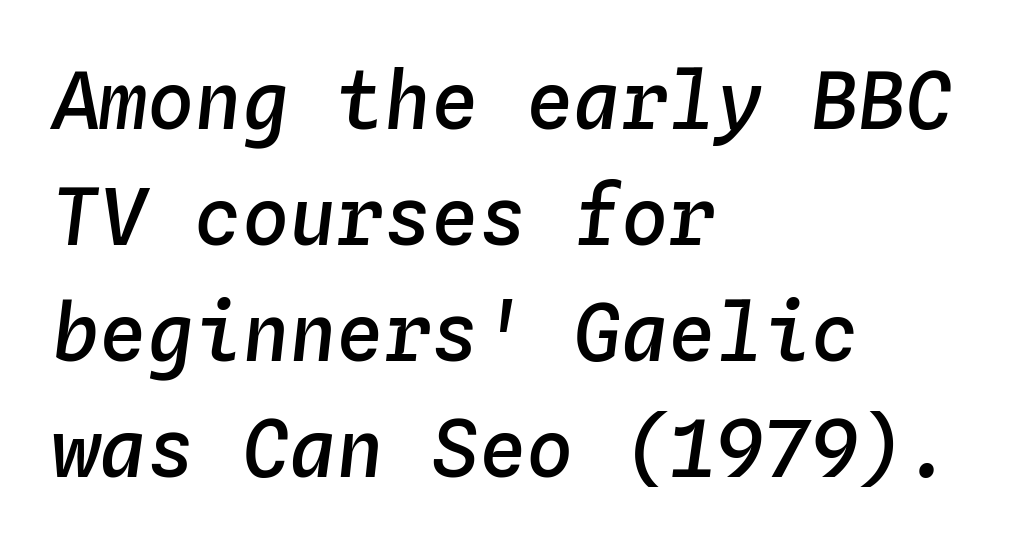
Q: Is the text bold? A: Semi-bold.
Q: Is the text italic (slanted)? A: Yes, it leans right by about 4 degrees.
Q: Is the text underlined? A: No.
Q: How is the paragraph aligned? A: Left-aligned.
Q: Is the spacing between letters normal or unusually wide? A: Normal.
Q: Is the spacing between lines tight, normal or loose? A: Normal.
Q: Width (condensed, normal, or wide)? A: Normal.
Q: Stroke contrast? A: Low.
Q: x-height? A: Medium.
Q: Monospaced? A: Yes.
